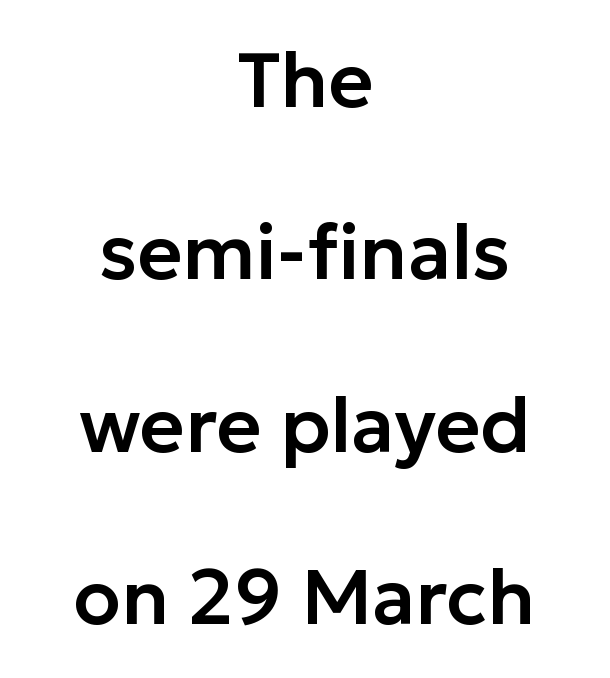
{"serif": "no", "italic": "no", "width": "normal", "stroke_contrast": "low", "x_height": "medium", "monospaced": "no", "underline": "no", "align": "center", "line_spacing": "loose", "line_spacing_ratio": 2.24, "letter_spacing": "normal", "letter_spacing_em": 0.0, "glyph_px": 77}
